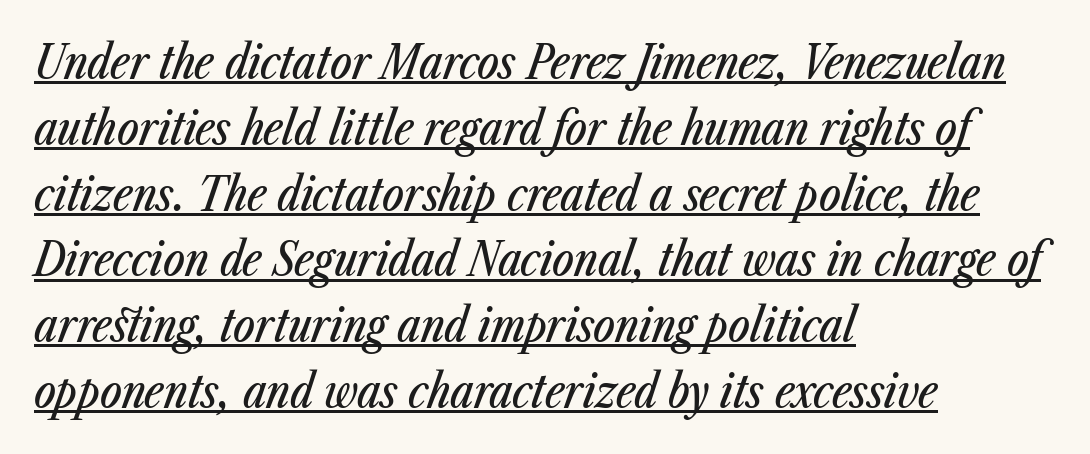
The glyphs are accompanied by a horizontal stroke just below them. Here the glyphs are tracked normally, forming tight word shapes. Proportional: the letters do not fall into vertical columns. The text block is weighted toward the left margin, trailing off unevenly rightward.
